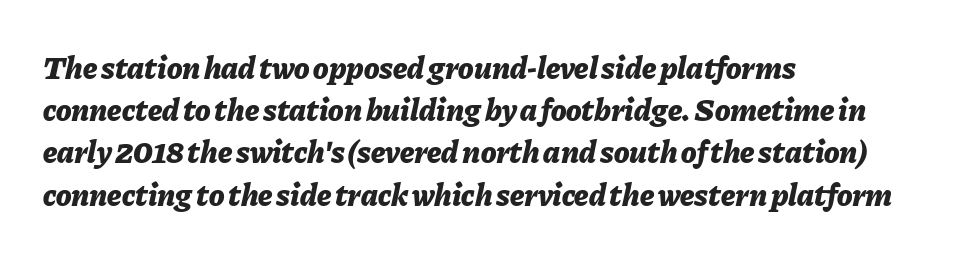
The image shows 32 px bold type, italic (leaning right); set left-aligned, normal line spacing (1.32x), normal letter spacing, not underlined; low stroke contrast and a medium x-height.
